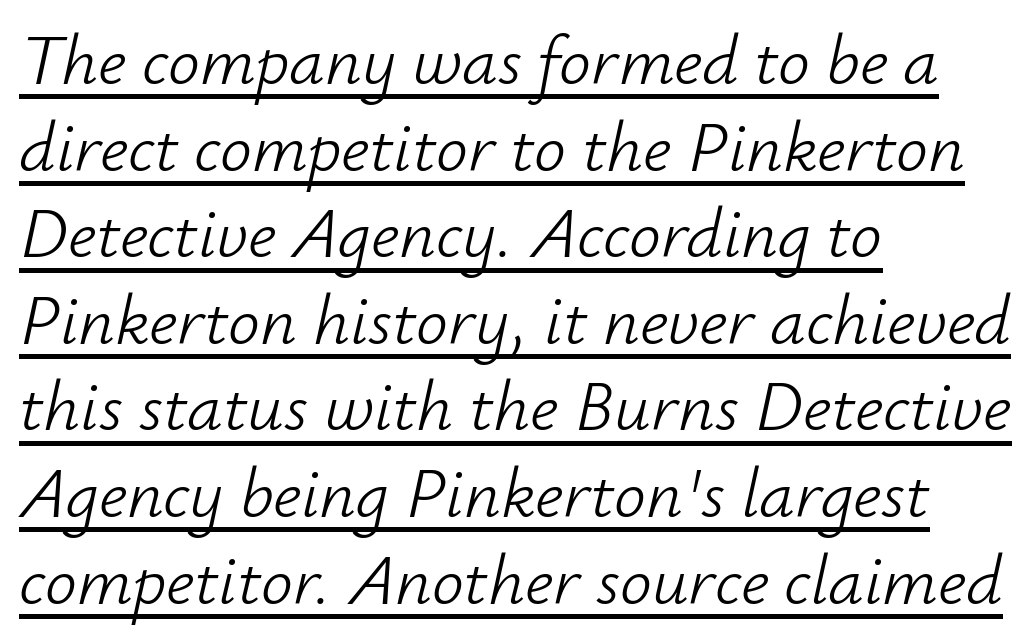
The image shows 71 px light type, italic (leaning right); set left-aligned, line spacing 1.22x, normal letter spacing, underlined; low stroke contrast and a small x-height.
